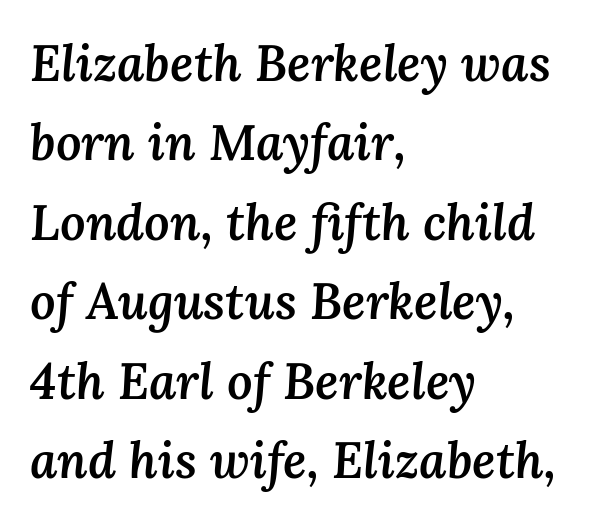
{"italic": "yes", "lean": "right", "slant_degrees": 3, "bold": "semi", "weight": "semibold", "width": "normal", "stroke_contrast": "medium", "x_height": "medium", "monospaced": "no", "underline": "no", "align": "left", "line_spacing": "normal", "line_spacing_ratio": 1.59, "letter_spacing": "normal", "letter_spacing_em": 0.0, "glyph_px": 50}
